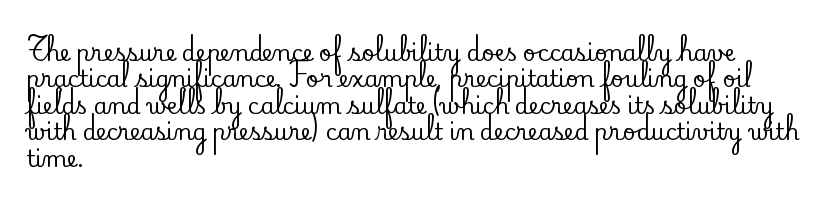
The image shows 22 px text type, upright; set left-aligned, line spacing 1.2x, normal letter spacing, not underlined.
